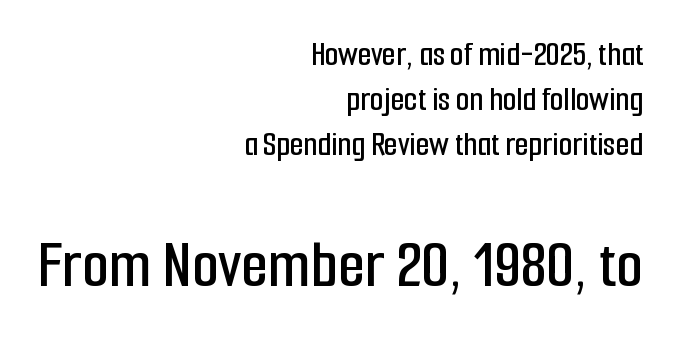
{"serif": "no", "italic": "no", "width": "condensed", "stroke_contrast": "low", "x_height": "medium", "monospaced": "no", "underline": "no", "align": "right", "line_spacing": "normal", "line_spacing_ratio": 1.28, "letter_spacing": "normal", "letter_spacing_em": 0.0, "larger_block": "second", "size_ratio": 2.0, "glyph_px": 70}
